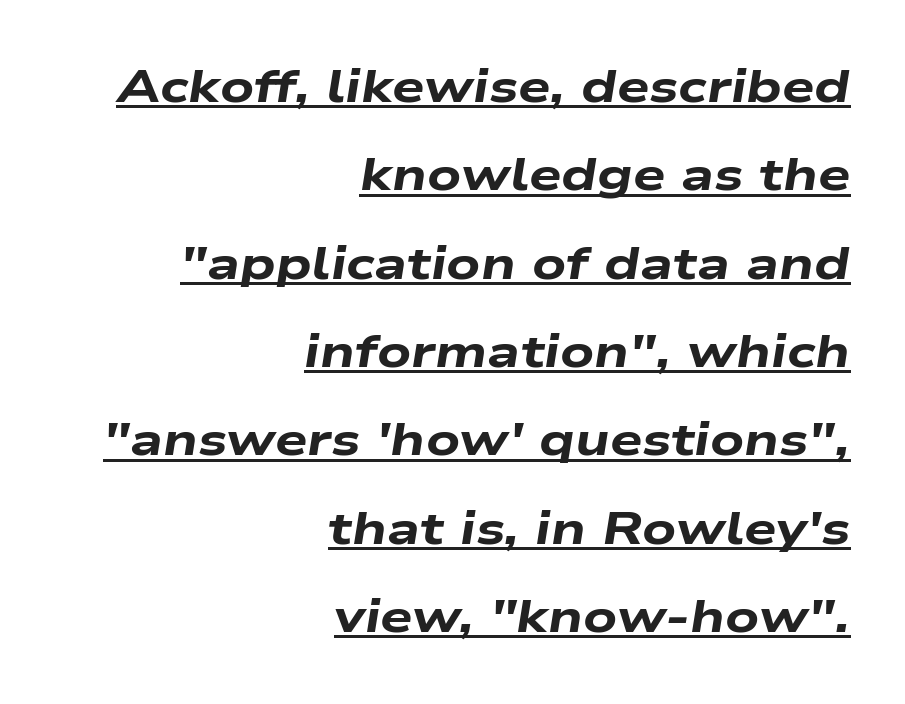
{"italic": "yes", "lean": "right", "slant_degrees": 9, "bold": "yes", "weight": "heavy", "width": "wide", "stroke_contrast": "low", "x_height": "medium", "monospaced": "no", "underline": "yes", "align": "right", "line_spacing": "loose", "line_spacing_ratio": 1.92, "letter_spacing": "normal", "letter_spacing_em": 0.0, "glyph_px": 46}
